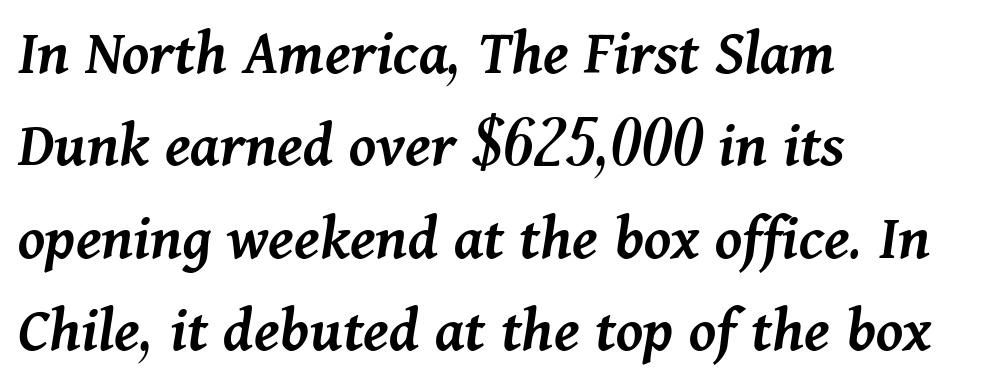
{"italic": "yes", "lean": "right", "slant_degrees": 11, "bold": "semi", "weight": "semibold", "width": "normal", "stroke_contrast": "medium", "x_height": "medium", "monospaced": "no", "underline": "no", "align": "left", "line_spacing": "normal", "line_spacing_ratio": 1.4, "letter_spacing": "normal", "letter_spacing_em": 0.0, "glyph_px": 66}
